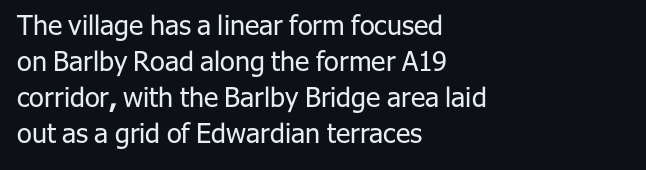
A clean baseline with only descenders dipping below it. The letters stand upright; this is a roman face. The letterforms sit shoulder to shoulder at normal distance. The compositor pushed each line to the left boundary.
